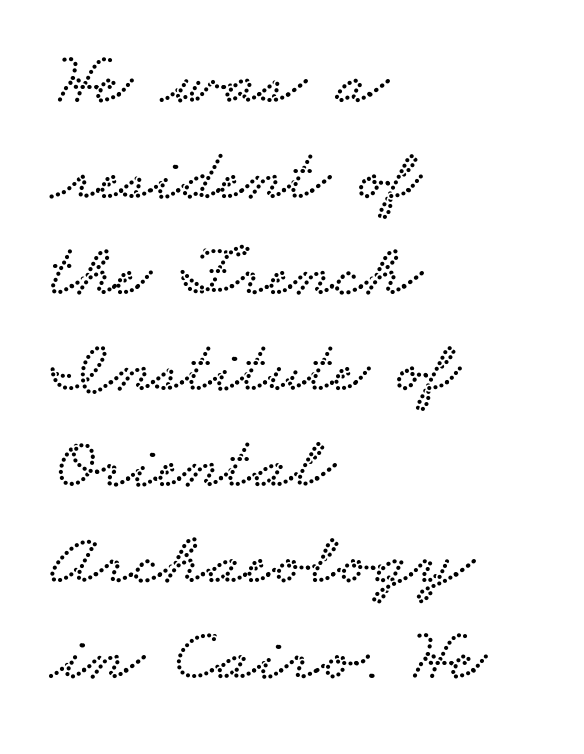
The image shows 75 px wide serif type; set left-aligned, normal line spacing (1.28x), normal letter spacing, not underlined; low stroke contrast and a small x-height.
